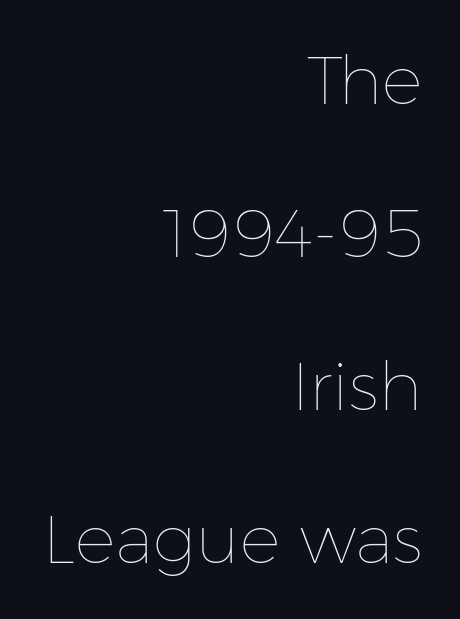
Character widths vary here, with narrow letters taking less room than wide ones. The weight tops out at a normal text grade. The lettering holds an erect, upright posture throughout. The space directly below the letters is spotless. Compared with typical paragraphs, the rows here are farther apart. The type is set solid horizontally, with unmodified tracking.
